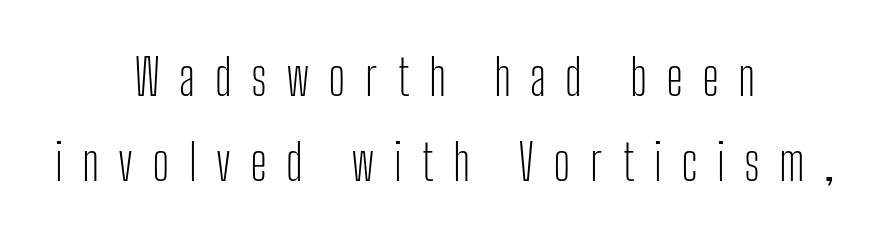
Check the space under the baseline: it is left empty. The typesetter chose a symmetrical, centered arrangement here. You can tell it's not italic because the verticals are truly vertical. Loose tracking; the words dissolve into strings of separated letters.
